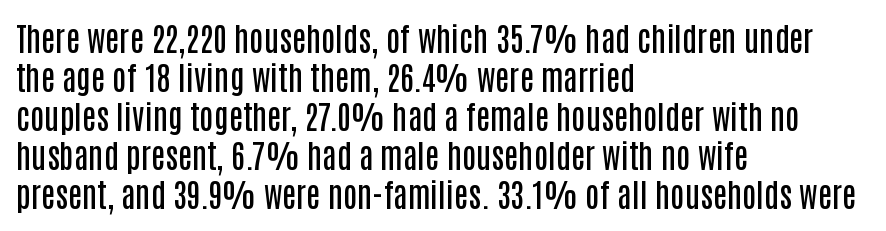
The image shows 32 px semibold, condensed sans-serif type, upright; set left-aligned, line spacing 1.22x, normal letter spacing, not underlined; low stroke contrast and a large x-height.
